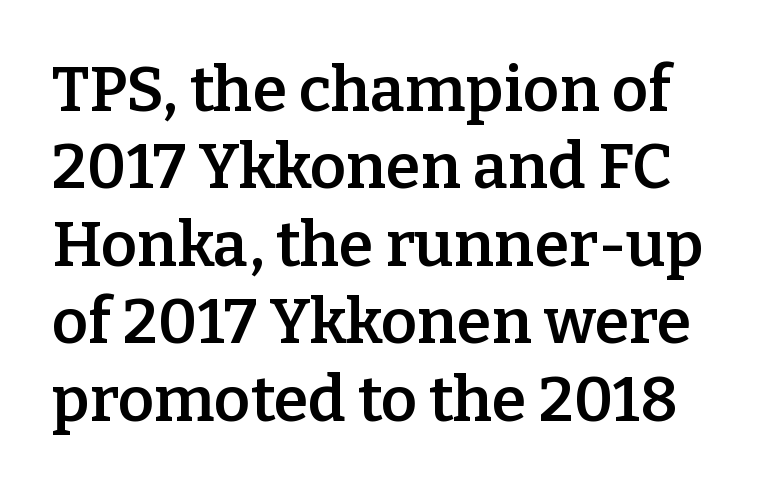
A roman cut, with each character standing at attention. Beneath every word, the page is bare. Compared with typical body copy, the letter spacing here is the same. Slightly chunky letters — semibold, I'd say, not full bold. Here the designer chose a conventional face with non-uniform glyph widths. Type style note: has serifs.
